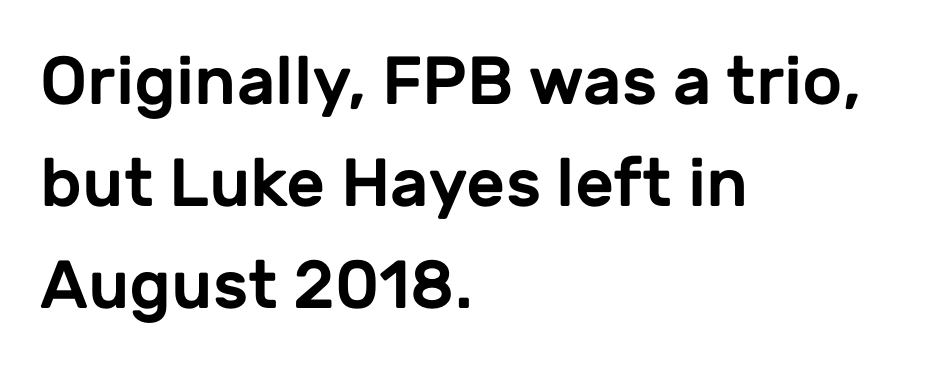
{"serif": "no", "italic": "no", "width": "normal", "stroke_contrast": "low", "x_height": "medium", "monospaced": "no", "underline": "no", "align": "left", "line_spacing": "normal", "line_spacing_ratio": 1.5, "letter_spacing": "normal", "letter_spacing_em": 0.0, "glyph_px": 68}
